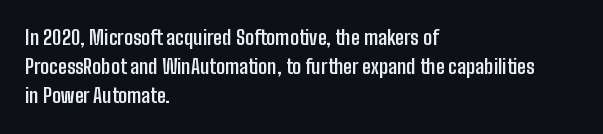
Q: Is the text bold? A: Yes.
Q: Is the text italic (slanted)? A: No, it is upright.
Q: Is the text underlined? A: No.
Q: How is the paragraph aligned? A: Left-aligned.
Q: Is the spacing between letters normal or unusually wide? A: Normal.
Q: Is the spacing between lines tight, normal or loose? A: Normal.
